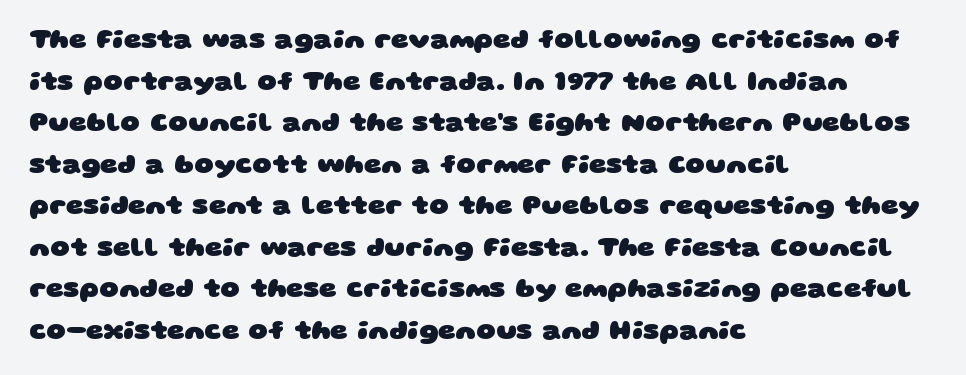
{"bold": "yes", "underline": "no", "align": "left", "line_spacing": "normal", "line_spacing_ratio": 1.54, "letter_spacing": "normal", "letter_spacing_em": 0.0, "glyph_px": 27}
